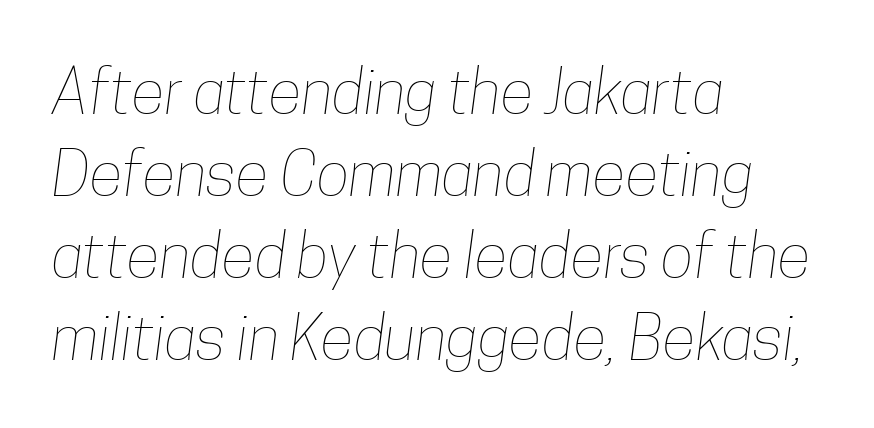
Q: Is the text bold? A: No.
Q: Is the text underlined? A: No.
Q: How is the paragraph aligned? A: Left-aligned.
Q: Is the spacing between letters normal or unusually wide? A: Normal.
Q: Is the spacing between lines tight, normal or loose? A: Normal.
Q: Width (condensed, normal, or wide)? A: Condensed.
Q: Stroke contrast? A: Low.
Q: x-height? A: Medium.
Q: Monospaced? A: No.
